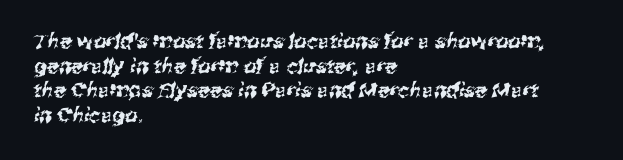
The image shows 20 px text type; set left-aligned, line spacing 1.23x, normal letter spacing, not underlined.
